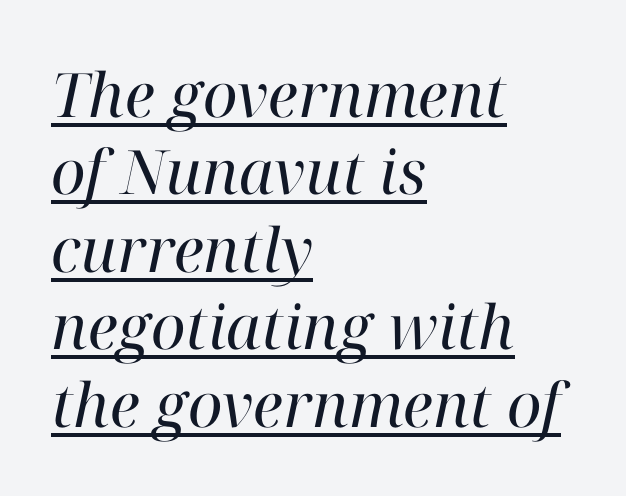
These lines are rendered in a variable-pitch font. Every character sits at an angle, as italics do. Classification — serif. Honestly, the row spacing looks completely unremarkable.
